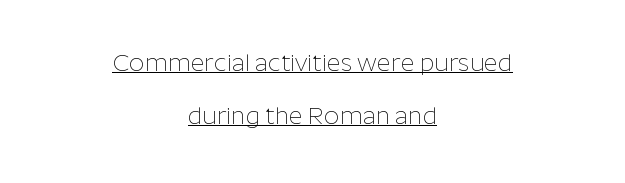
Q: Is the text bold? A: No.
Q: Is the text italic (slanted)? A: No, it is upright.
Q: Is the text underlined? A: Yes.
Q: How is the paragraph aligned? A: Centered.
Q: Is the spacing between letters normal or unusually wide? A: Normal.
Q: Is the spacing between lines tight, normal or loose? A: Loose.
